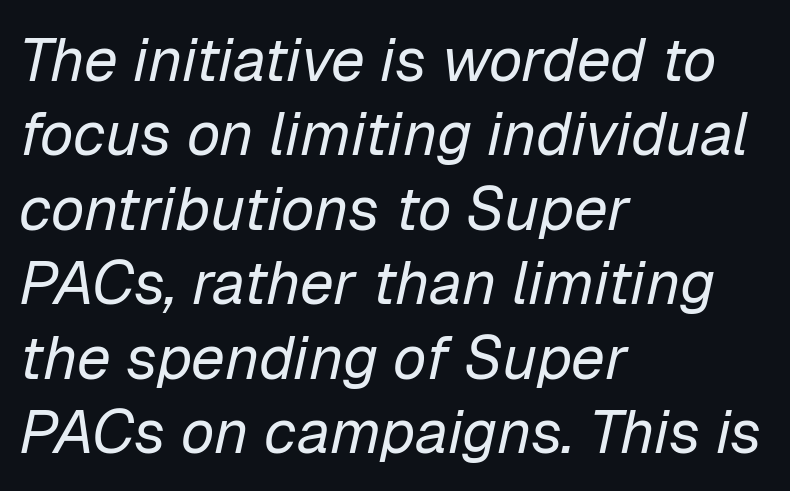
The image shows 61 px regular-weight type, italic (leaning right); set left-aligned, line spacing 1.22x, normal letter spacing, not underlined; low stroke contrast and a medium x-height.
